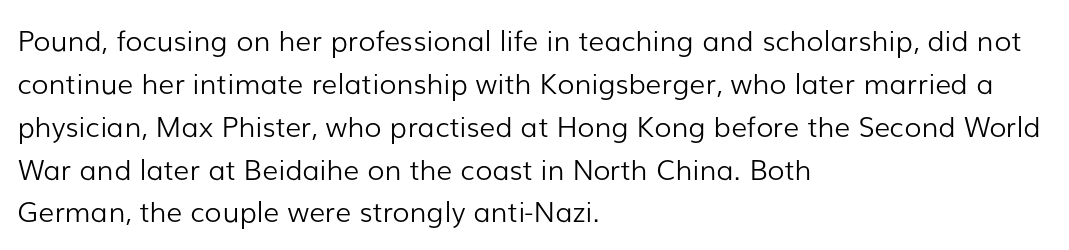
All the whitespace from short lines collects on the right. Here the designer chose a conventional face with non-uniform glyph widths. To sum up the face: it is a sans, with no serifs. The zone under the glyphs is completely vacant.
